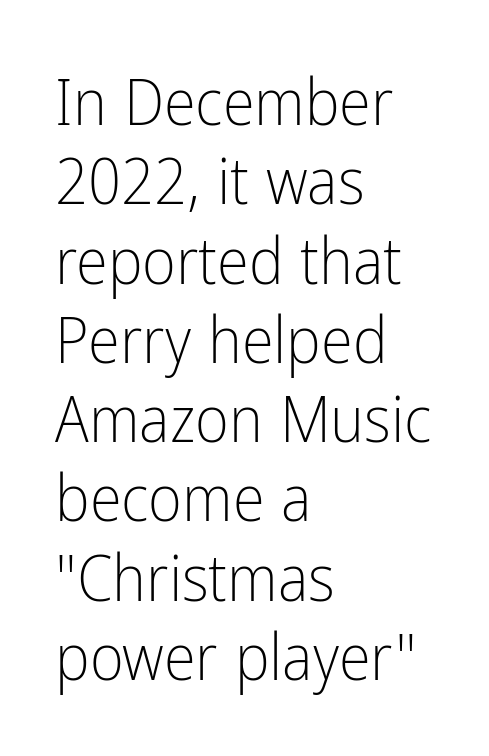
The image shows 65 px light, condensed sans-serif type, upright; set left-aligned, line spacing 1.22x, normal letter spacing, not underlined; low stroke contrast and a medium x-height.
